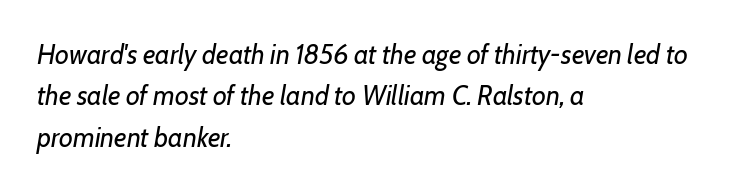
{"italic": "yes", "lean": "right", "slant_degrees": 7, "bold": "no", "underline": "no", "align": "left", "line_spacing": "normal", "line_spacing_ratio": 1.53, "letter_spacing": "normal", "letter_spacing_em": 0.0, "glyph_px": 27}
